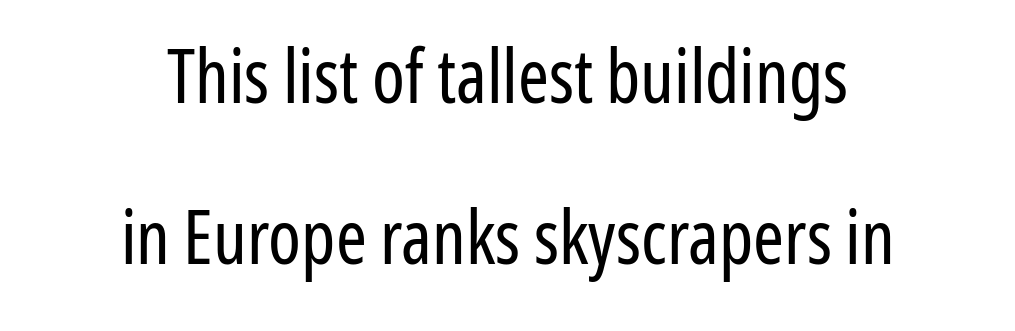
The image shows 74 px regular-weight, condensed sans-serif type, upright; set centered, loose line spacing (2.18x), normal letter spacing, not underlined; low stroke contrast and a medium x-height.
